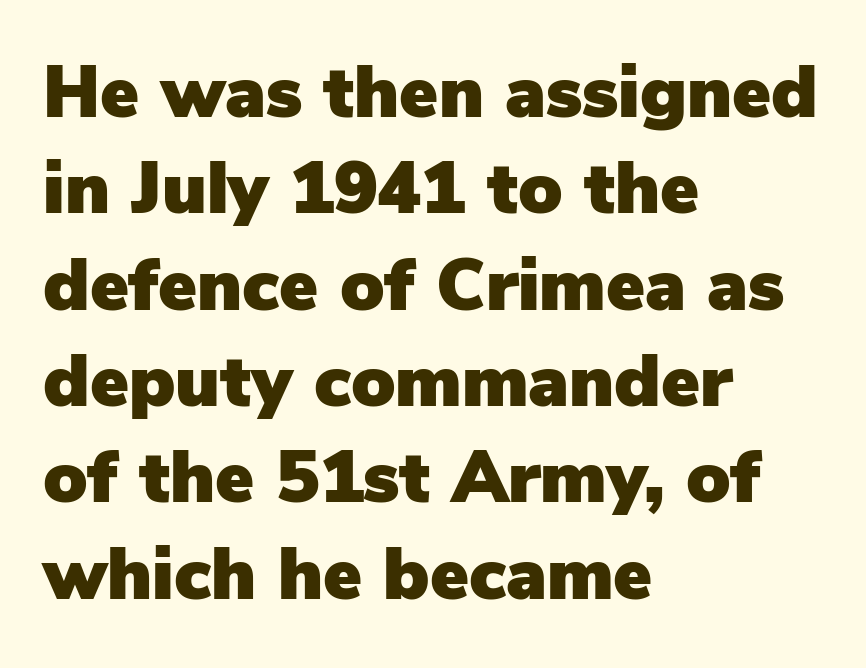
{"serif": "no", "italic": "no", "width": "normal", "stroke_contrast": "low", "x_height": "medium", "monospaced": "no", "underline": "no", "align": "left", "line_spacing": "normal", "line_spacing_ratio": 1.32, "letter_spacing": "normal", "letter_spacing_em": 0.0, "glyph_px": 73}
